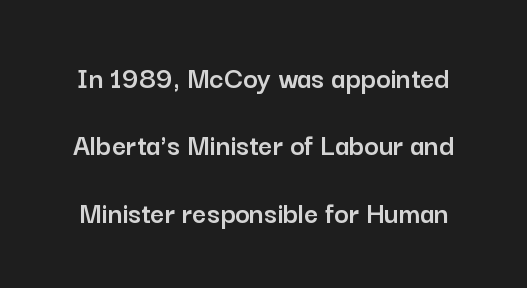
Honestly, the letter spacing is just normal — you wouldn't notice it. A typesetter would call this proportional, since set widths differ per character. Letterform terminals end flat and unadorned throughout the passage. The zone under the glyphs is completely vacant. When letters stand straight like this, we call the style roman or upright.
